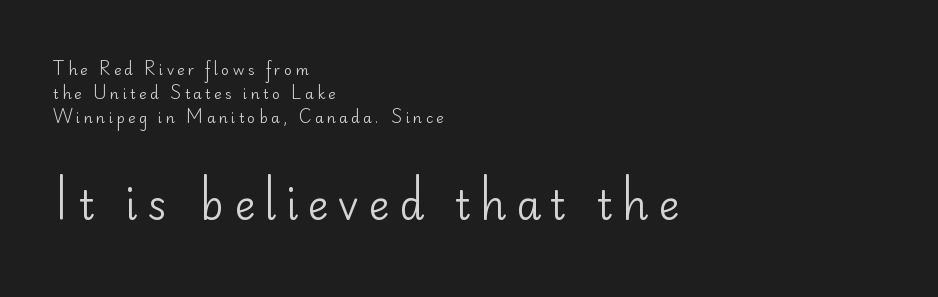
{"serif": "no", "italic": "no", "bold": "no", "weight": "regular", "width": "normal", "stroke_contrast": "low", "x_height": "small", "monospaced": "no", "underline": "no", "align": "left", "line_spacing_ratio": 1.71, "letter_spacing": "wide", "letter_spacing_em": 0.24, "larger_block": "second", "size_ratio": 2.86, "glyph_px": 40}
